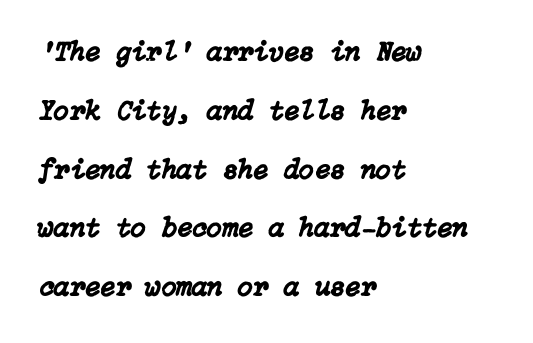
The image shows 28 px text type, italic (leaning right); set left-aligned, loose line spacing (2.1x), normal letter spacing, not underlined; low stroke contrast and a medium x-height.
